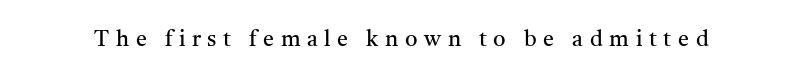
Q: Is the text bold? A: No.
Q: Is the text italic (slanted)? A: No, it is upright.
Q: Is the text underlined? A: No.
Q: Is the spacing between letters normal or unusually wide? A: Unusually wide.
